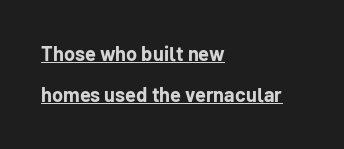
Q: Is the text bold? A: Yes.
Q: Is the text italic (slanted)? A: No, it is upright.
Q: Is the text underlined? A: Yes.
Q: How is the paragraph aligned? A: Left-aligned.
Q: Is the spacing between letters normal or unusually wide? A: Normal.
Q: Is the spacing between lines tight, normal or loose? A: Loose.
